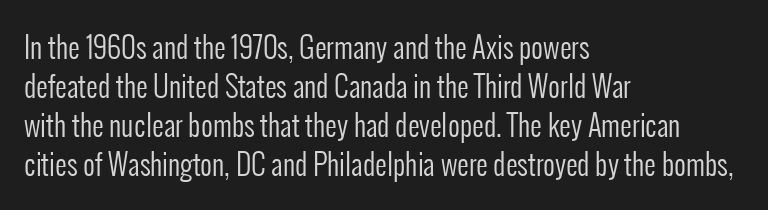
The image shows 29 px regular-weight, condensed sans-serif type, upright; set left-aligned, normal line spacing (1.35x), normal letter spacing, not underlined; low stroke contrast and a medium x-height.
